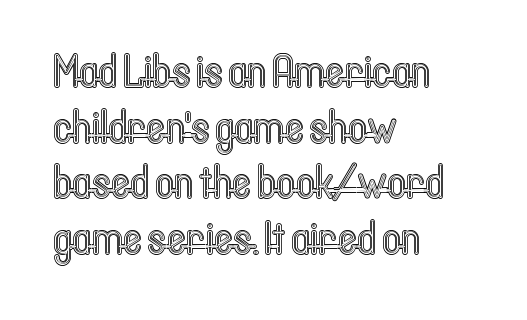
{"italic": "no", "width": "condensed", "x_height": "medium", "monospaced": "no", "underline": "no", "align": "left", "line_spacing_ratio": 1.21, "letter_spacing": "normal", "letter_spacing_em": 0.0, "glyph_px": 46}
